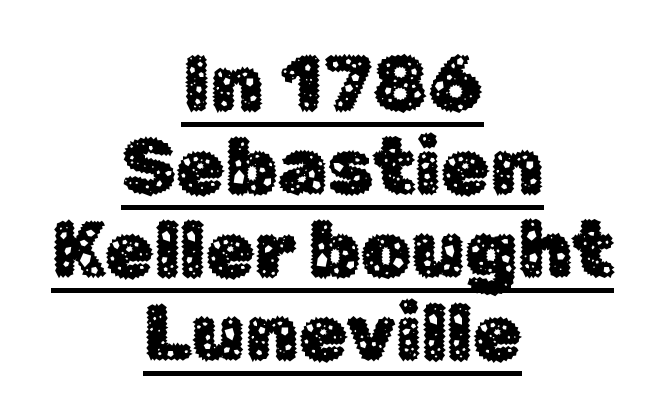
Q: Is the text italic (slanted)? A: No, it is upright.
Q: Is the typeface a serif or a sans-serif typeface? A: Sans-serif.
Q: Is the text underlined? A: Yes.
Q: How is the paragraph aligned? A: Centered.
Q: Is the spacing between letters normal or unusually wide? A: Normal.
Q: Is the spacing between lines tight, normal or loose? A: Tight.
Q: Width (condensed, normal, or wide)? A: Normal.
Q: Stroke contrast? A: Low.
Q: x-height? A: Medium.
Q: Monospaced? A: No.
